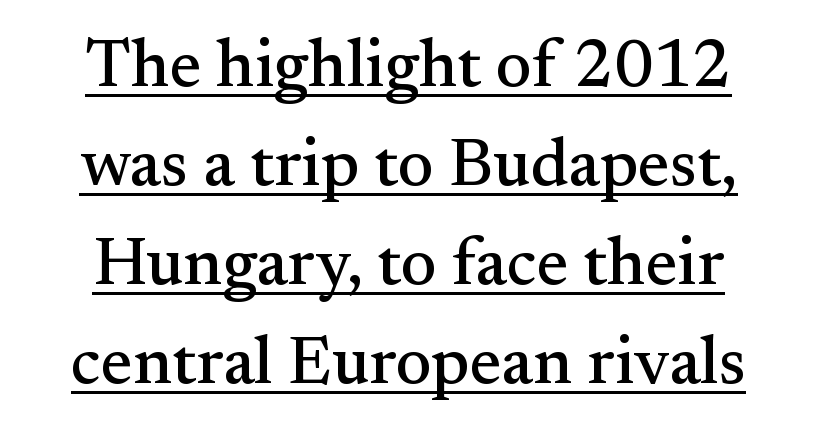
A roman cut, with each character standing at attention. Examine the stroke ends and you'll spot serifs. Somebody hit Ctrl+U on this one — the words are underlined. This rendering leaves character spacing at its baseline value. Each letter keeps its own natural width here, so spacing adapts to shape.
